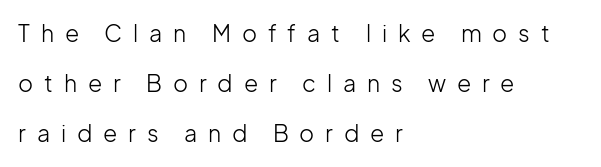
{"italic": "no", "bold": "no", "underline": "no", "align": "left", "line_spacing": "loose", "line_spacing_ratio": 2.18, "letter_spacing": "wide", "letter_spacing_em": 0.47, "glyph_px": 23}
